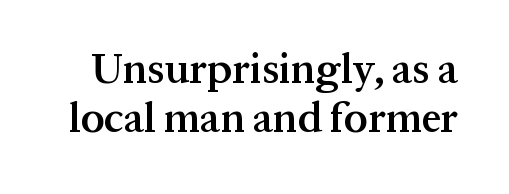
Honestly, the letter spacing is just normal — you wouldn't notice it. Character widths vary here, with narrow letters taking less room than wide ones. Posture: upright roman. Set as a demibold, roughly 600 on the weight scale. The words here are not underlined. A serif font was chosen for this passage.
